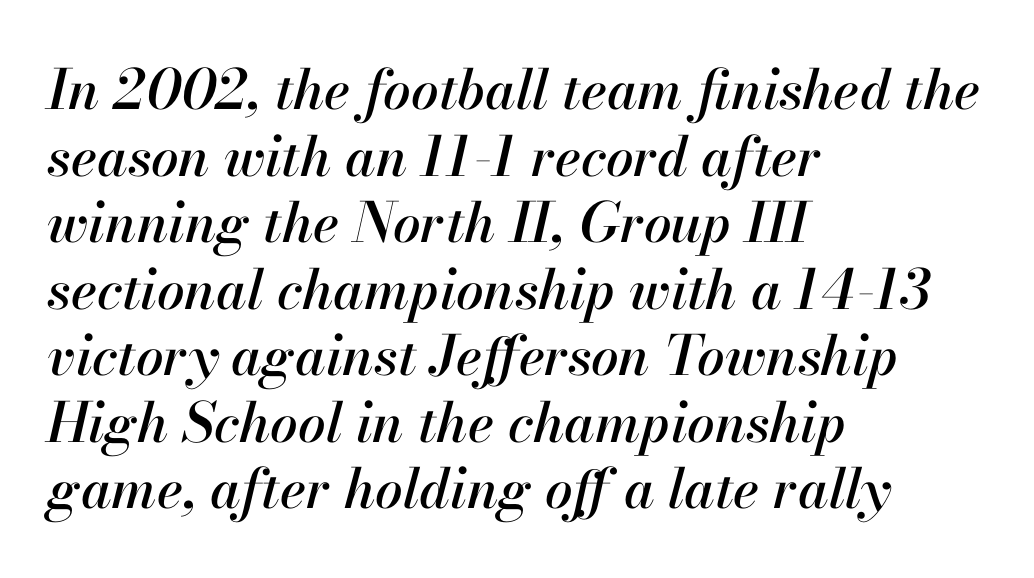
Q: Is the text italic (slanted)? A: Yes, it leans right by about 13 degrees.
Q: Is the text underlined? A: No.
Q: How is the paragraph aligned? A: Left-aligned.
Q: Is the spacing between letters normal or unusually wide? A: Normal.
Q: Width (condensed, normal, or wide)? A: Normal.
Q: Stroke contrast? A: High.
Q: x-height? A: Small.
Q: Monospaced? A: No.
